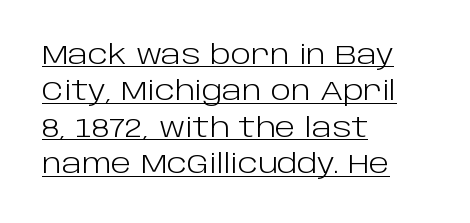
The image shows 27 px text type, upright; set left-aligned, normal line spacing (1.35x), normal letter spacing, underlined.
